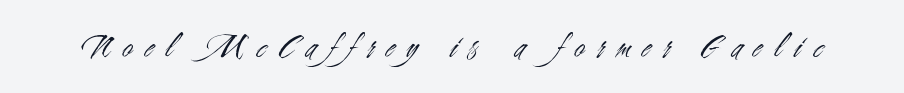
Nobody drew a line under any word here. Counters stay open thanks to moderate or lighter strokes. Caption: expanded tracking, letters set apart.
